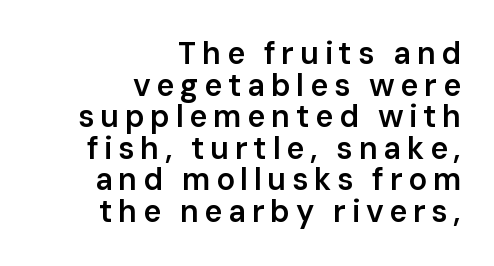
Q: Is the text bold? A: Semi-bold.
Q: Is the text italic (slanted)? A: No, it is upright.
Q: Is the typeface a serif or a sans-serif typeface? A: Sans-serif.
Q: Is the text underlined? A: No.
Q: How is the paragraph aligned? A: Right-aligned.
Q: Is the spacing between lines tight, normal or loose? A: Tight.
Q: Width (condensed, normal, or wide)? A: Normal.
Q: Stroke contrast? A: Low.
Q: x-height? A: Medium.
Q: Monospaced? A: No.
